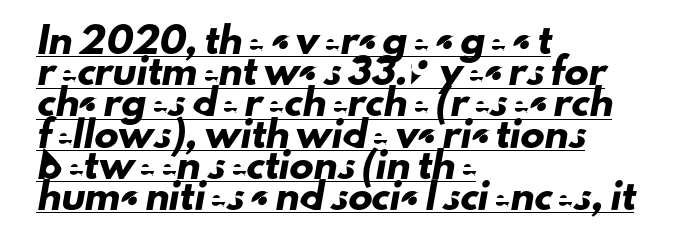
{"underline": "yes", "align": "left", "line_spacing": "normal", "line_spacing_ratio": 1.3, "letter_spacing": "normal", "letter_spacing_em": 0.0, "glyph_px": 24}
